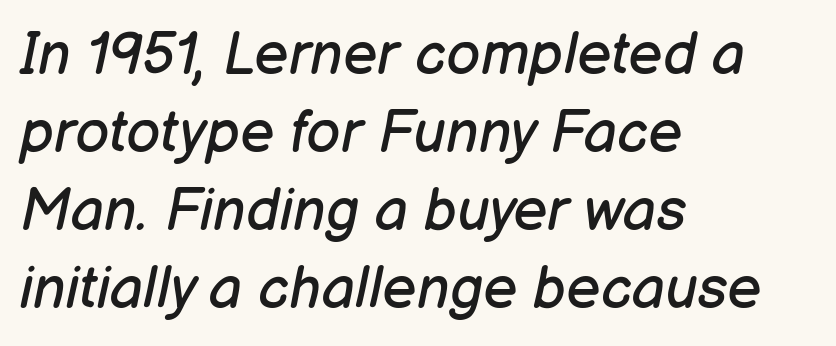
{"italic": "yes", "lean": "right", "slant_degrees": 12, "bold": "no", "weight": "regular", "width": "normal", "stroke_contrast": "low", "x_height": "medium", "monospaced": "no", "underline": "no", "align": "left", "line_spacing": "normal", "line_spacing_ratio": 1.32, "letter_spacing": "normal", "letter_spacing_em": 0.0, "glyph_px": 59}
